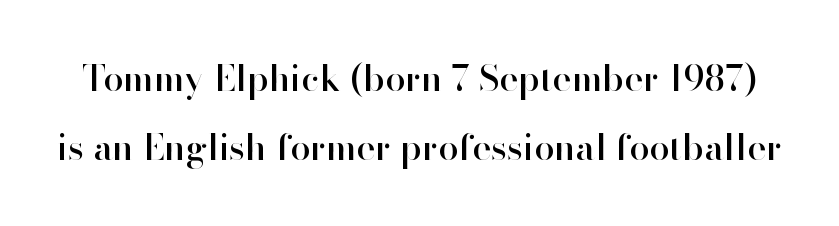
The image shows 36 px sans-serif type, upright; set loose line spacing (1.92x), normal letter spacing, not underlined; high stroke contrast and a small x-height.
